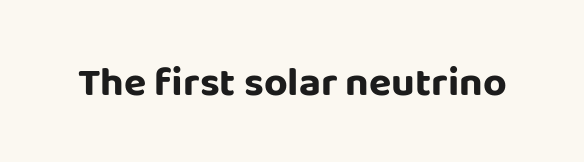
The image shows 41 px bold sans-serif type, upright; set normal letter spacing, not underlined; low stroke contrast and a large x-height.
